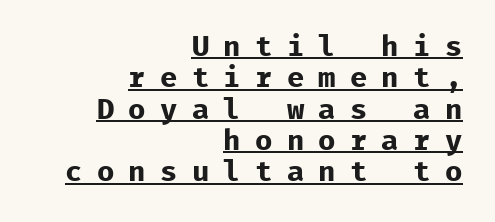
{"serif": "no", "italic": "no", "bold": "yes", "weight": "bold", "width": "normal", "stroke_contrast": "low", "x_height": "medium", "monospaced": "yes", "underline": "yes", "align": "right", "line_spacing": "tight", "line_spacing_ratio": 1.08, "letter_spacing": "wide", "letter_spacing_em": 0.49, "glyph_px": 29}
